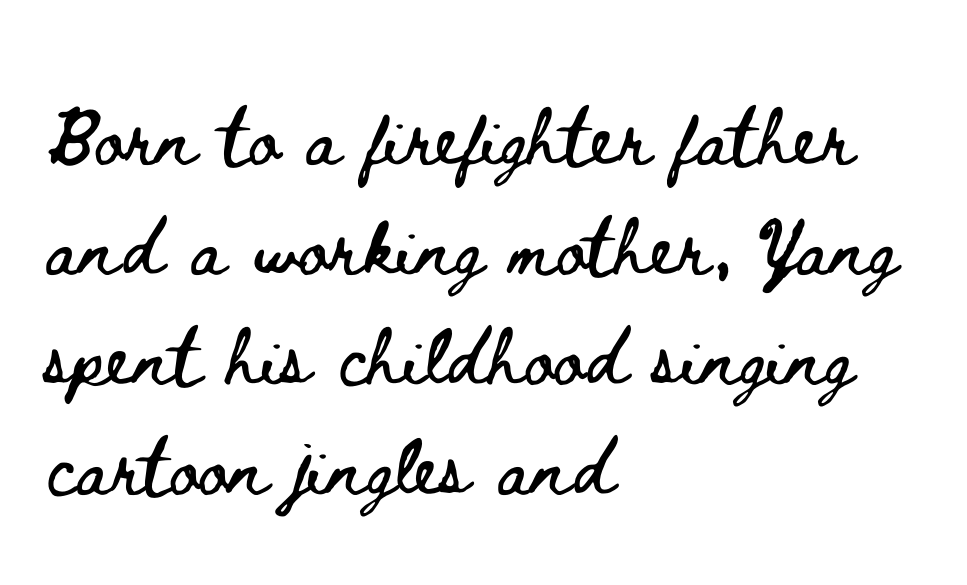
Casual observation: everything's shoved over to the left. Vertical spacing — default. Words appear dense and cohesive because spacing is normal.
